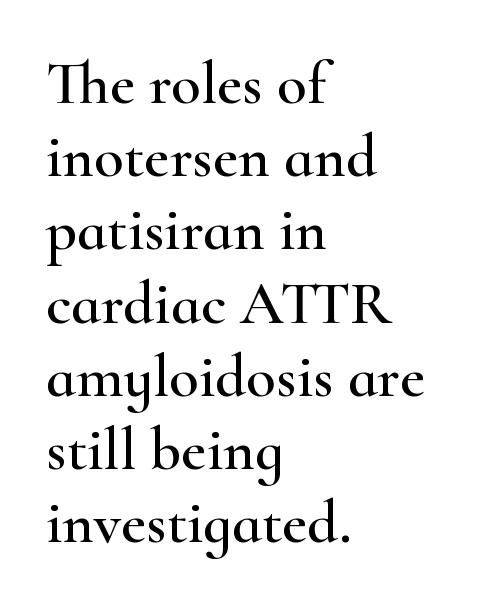
The image shows 61 px wide serif type, upright; set left-aligned, line spacing 1.2x, normal letter spacing, not underlined; high stroke contrast and a small x-height.
